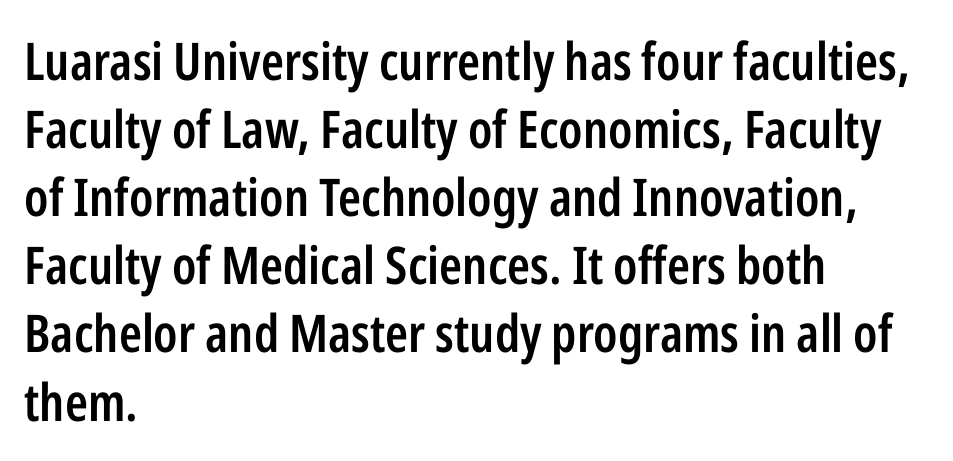
The image shows 52 px semibold, condensed sans-serif type, upright; set left-aligned, normal line spacing (1.31x), normal letter spacing, not underlined; low stroke contrast and a medium x-height.
